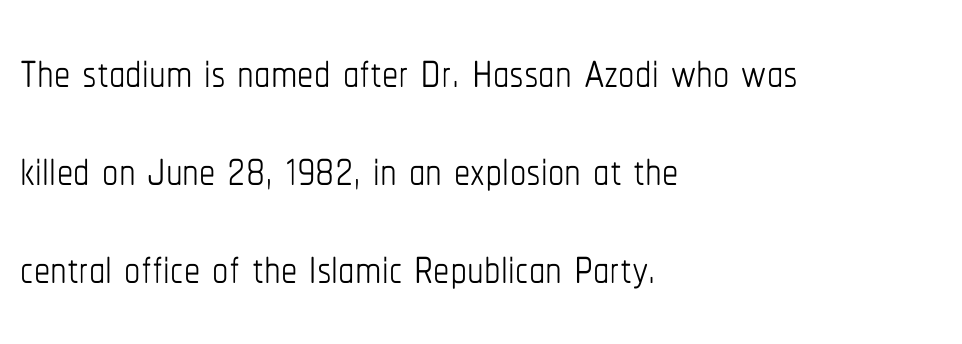
The image shows 65 px thin, condensed type, upright; set left-aligned, normal line spacing (1.51x), normal letter spacing, not underlined; low stroke contrast and a medium x-height.
